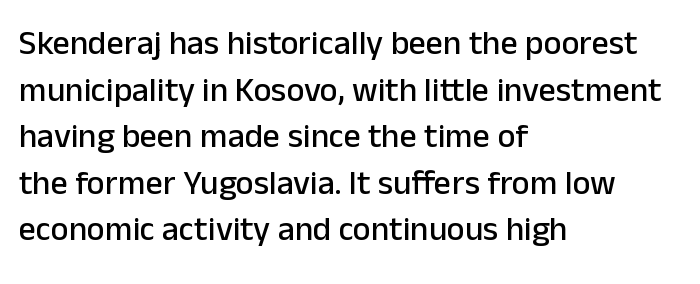
The image shows 34 px sans-serif type, upright; set left-aligned, normal line spacing (1.37x), normal letter spacing, not underlined; low stroke contrast and a medium x-height.
